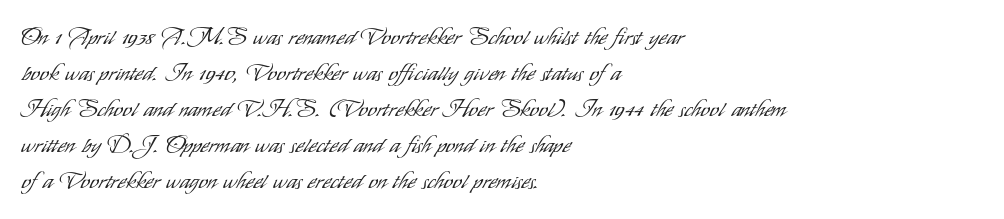
Nothing unusual about the tracking: characters are spaced as the font intends. The typesetter chose a ragged-right arrangement here. In terms of leading, this rendering sits right in the middle.
